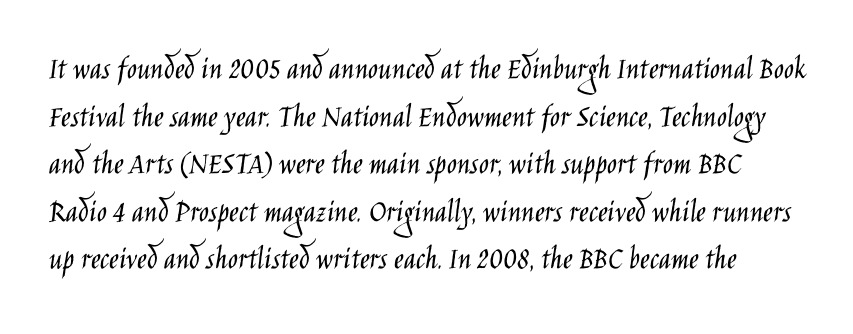
Q: Is the text bold? A: No.
Q: Is the text italic (slanted)? A: Yes.
Q: Is the typeface a serif or a sans-serif typeface? A: Sans-serif.
Q: Is the text underlined? A: No.
Q: Is the spacing between letters normal or unusually wide? A: Normal.
Q: Is the spacing between lines tight, normal or loose? A: Normal.
Q: Width (condensed, normal, or wide)? A: Condensed.
Q: Stroke contrast? A: Low.
Q: x-height? A: Large.
Q: Monospaced? A: No.
